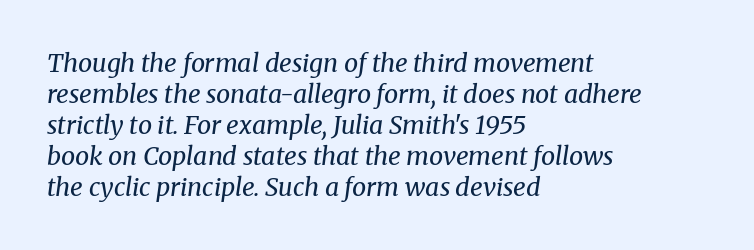
Honestly, there is no underline to notice here at all. The rag falls on the right side of this text block. It's the slanting kind of type. The characters are drawn with everyday or finer stroke widths. Nothing unusual about the tracking: characters are spaced as the font intends.
